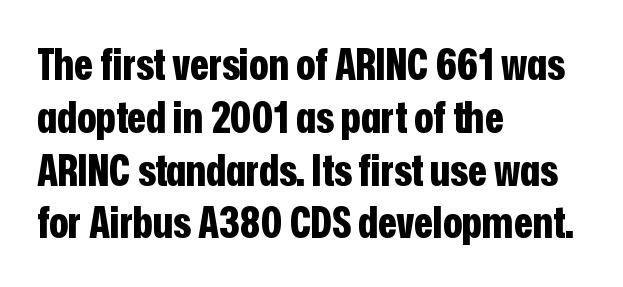
The image shows 44 px bold, condensed sans-serif type, upright; set left-aligned, line spacing 1.2x, normal letter spacing, not underlined; low stroke contrast and a medium x-height.
